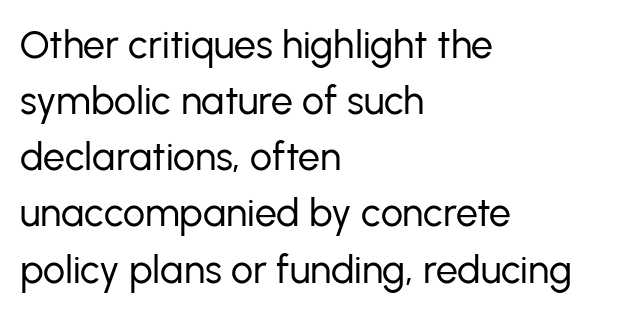
The image shows 39 px regular-weight sans-serif type, upright; set left-aligned, normal line spacing (1.44x), normal letter spacing, not underlined; low stroke contrast and a medium x-height.
